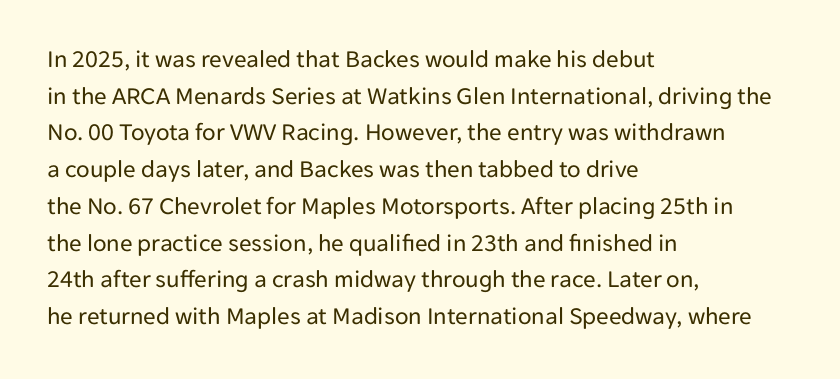
The image shows 25 px text type, upright; set left-aligned, normal line spacing (1.47x), normal letter spacing, not underlined.
